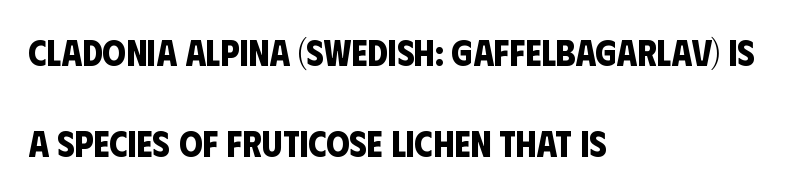
Line beginnings align vertically; line endings do not. The passage shown has conventional tracking throughout. A typesetter would call this proportional, since set widths differ per character. The passage shown is not underscored anywhere. The characters display no serif detailing; their extremities are plain. Plenty of ink on the page — the face is bold.
